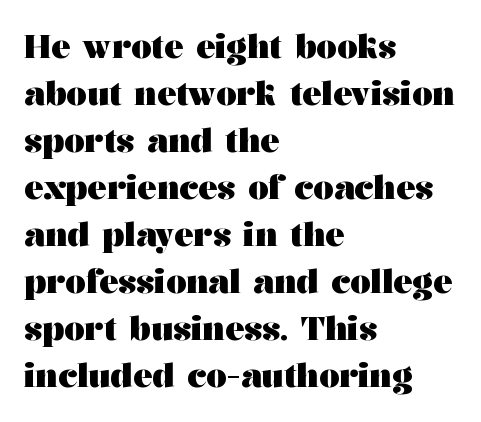
Q: Is the text bold? A: Yes.
Q: Is the text italic (slanted)? A: No, it is upright.
Q: Is the typeface a serif or a sans-serif typeface? A: Serif.
Q: Is the text underlined? A: No.
Q: How is the paragraph aligned? A: Left-aligned.
Q: Is the spacing between letters normal or unusually wide? A: Normal.
Q: Is the spacing between lines tight, normal or loose? A: Normal.
Q: Width (condensed, normal, or wide)? A: Wide.
Q: Stroke contrast? A: Medium.
Q: x-height? A: Medium.
Q: Monospaced? A: No.
